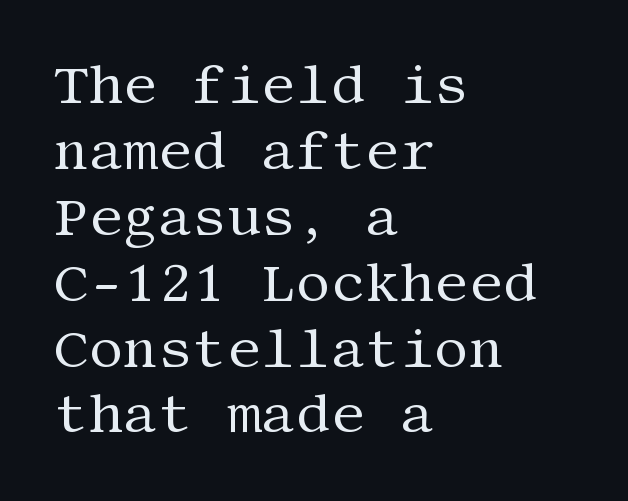
Q: Is the text bold? A: No.
Q: Is the text italic (slanted)? A: No, it is upright.
Q: Is the typeface a serif or a sans-serif typeface? A: Serif.
Q: Is the text underlined? A: No.
Q: How is the paragraph aligned? A: Left-aligned.
Q: Is the spacing between letters normal or unusually wide? A: Normal.
Q: Width (condensed, normal, or wide)? A: Normal.
Q: Stroke contrast? A: Medium.
Q: x-height? A: Large.
